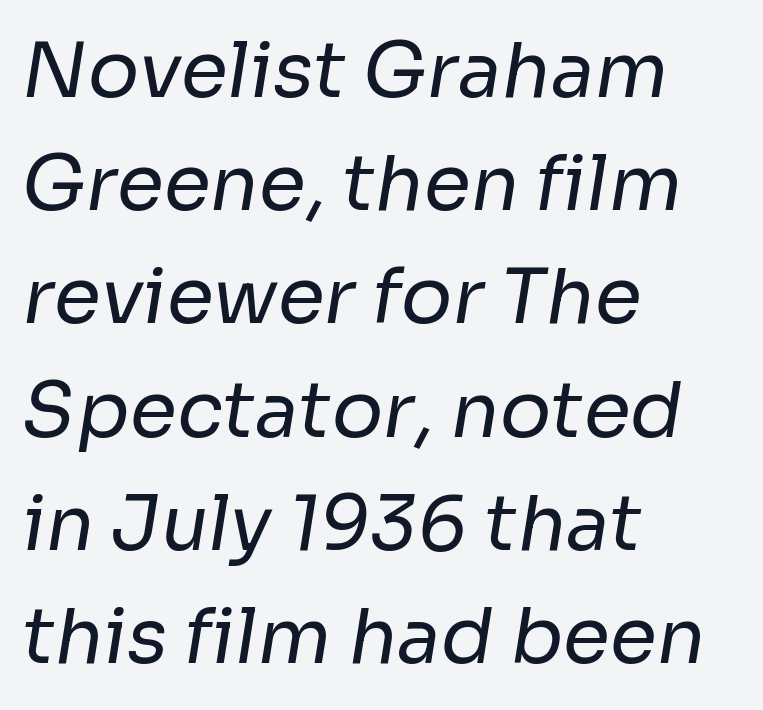
{"serif": "no", "bold": "no", "weight": "regular", "width": "normal", "stroke_contrast": "low", "x_height": "medium", "monospaced": "no", "underline": "no", "align": "left", "line_spacing": "normal", "line_spacing_ratio": 1.49, "letter_spacing": "normal", "letter_spacing_em": 0.0, "glyph_px": 76}
